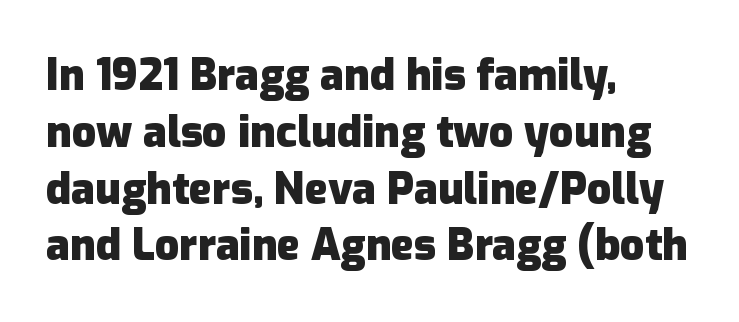
{"serif": "no", "italic": "no", "bold": "yes", "weight": "heavy", "width": "normal", "stroke_contrast": "low", "x_height": "medium", "monospaced": "no", "underline": "no", "align": "left", "line_spacing": "normal", "line_spacing_ratio": 1.32, "letter_spacing": "normal", "letter_spacing_em": 0.0, "glyph_px": 43}
